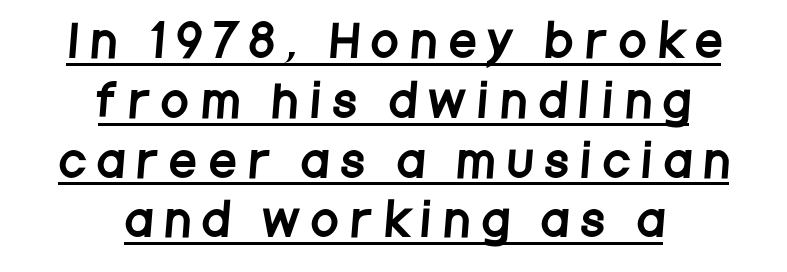
The image shows 43 px condensed sans-serif type; set centered, normal line spacing (1.39x), unusually wide letter spacing (+0.32 em), underlined; low stroke contrast and a large x-height.
